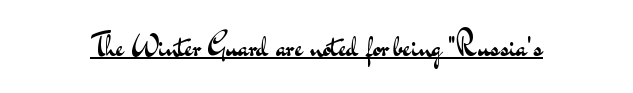
{"serif": "no", "bold": "no", "weight": "regular", "width": "wide", "stroke_contrast": "medium", "x_height": "small", "monospaced": "no", "underline": "yes", "letter_spacing": "normal", "letter_spacing_em": 0.0, "glyph_px": 30}
